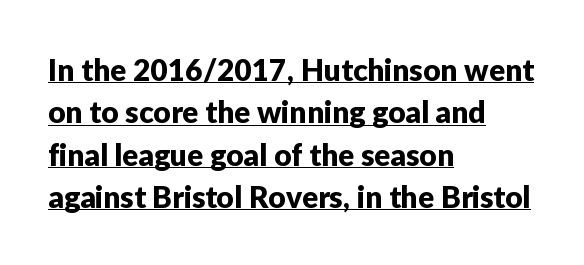
Q: Is the text italic (slanted)? A: No, it is upright.
Q: Is the typeface a serif or a sans-serif typeface? A: Sans-serif.
Q: Is the text underlined? A: Yes.
Q: How is the paragraph aligned? A: Left-aligned.
Q: Is the spacing between letters normal or unusually wide? A: Normal.
Q: Is the spacing between lines tight, normal or loose? A: Normal.
Q: Width (condensed, normal, or wide)? A: Normal.
Q: Stroke contrast? A: Low.
Q: x-height? A: Medium.
Q: Monospaced? A: No.
